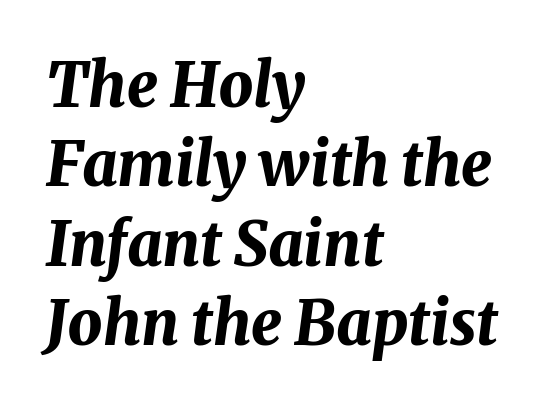
These lines sit exactly where default settings would place them. The baseline area is clear. The axis of the letterforms is tilted away from vertical. Is this a fixed-width face? No — the glyphs have proportional, varying widths.
